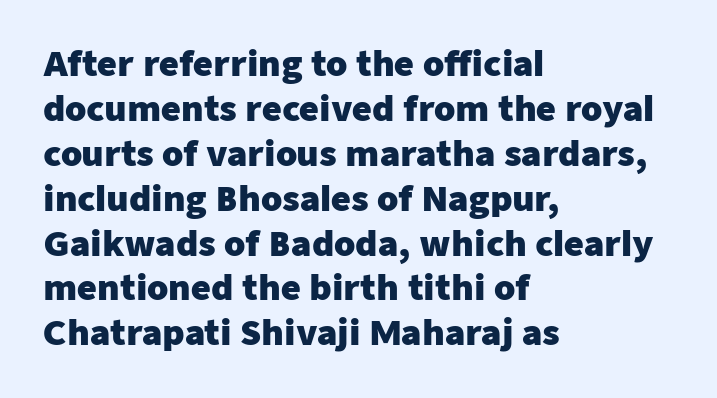
Clear beneath every line of the passage. The rows are spaced the way most documents space them. The passage shown is typed in a proportional face where columns would drift. Does the lettering tilt? It doesn't — this is upright. Typeset ragged right — the left edge is the straight one. Grotesque or geometric, the face here clearly has no serifs.
